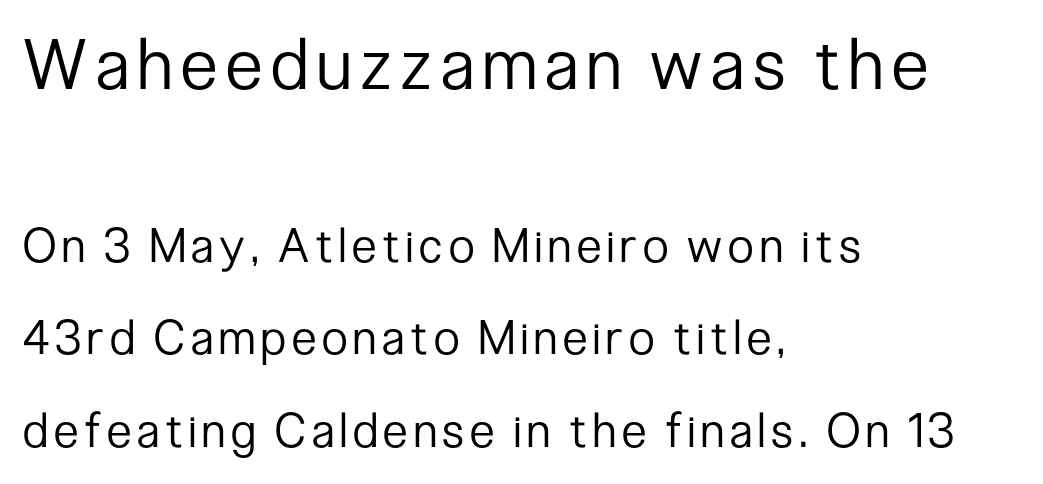
Q: Is the text bold? A: No.
Q: Is the text italic (slanted)? A: No, it is upright.
Q: Is the typeface a serif or a sans-serif typeface? A: Sans-serif.
Q: Is the text underlined? A: No.
Q: How is the paragraph aligned? A: Left-aligned.
Q: Is the spacing between lines tight, normal or loose? A: Loose.
Q: Which block of text is set in a larger size, the first (top) or the second (bottom)? A: The first (top) one.
Q: Width (condensed, normal, or wide)? A: Condensed.
Q: Stroke contrast? A: Low.
Q: x-height? A: Medium.
Q: Monospaced? A: No.
